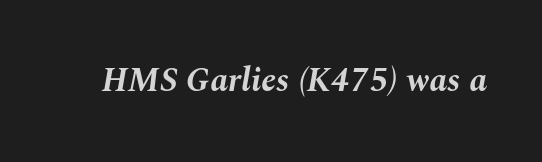
Q: Is the text bold? A: Yes.
Q: Is the text italic (slanted)? A: Yes, it leans right by about 10 degrees.
Q: Is the text underlined? A: No.
Q: Is the spacing between letters normal or unusually wide? A: Normal.
Q: Width (condensed, normal, or wide)? A: Normal.
Q: Stroke contrast? A: Medium.
Q: x-height? A: Medium.
Q: Monospaced? A: No.
